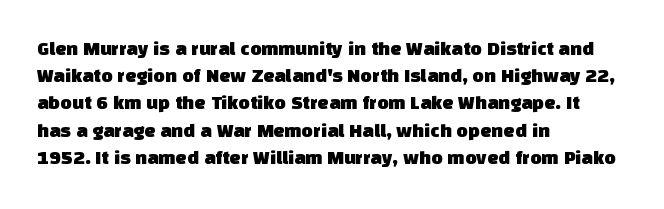
Q: Is the text underlined? A: No.
Q: How is the paragraph aligned? A: Left-aligned.
Q: Is the spacing between letters normal or unusually wide? A: Normal.
Q: Is the spacing between lines tight, normal or loose? A: Normal.
